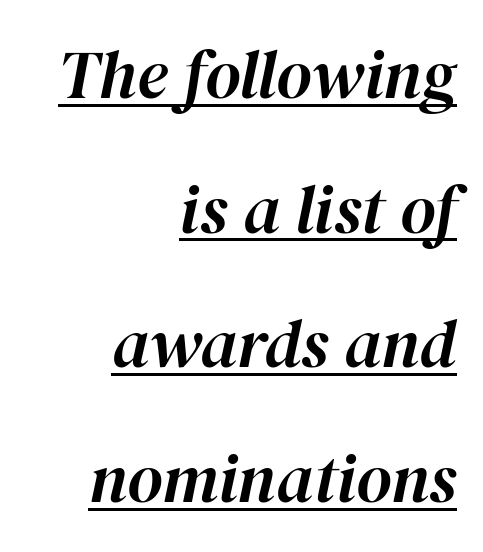
This sample has the flowing, uneven cadence of proportional lettering. The letterforms sit shoulder to shoulder at normal distance. Is there an underline? Yes — a line sits under the letters. Is the block centered? No — it sits flush against the right margin. This is oblique type, the kind used for emphasis or titles. This block would shrink considerably if given ordinary leading; it's expanded now.
